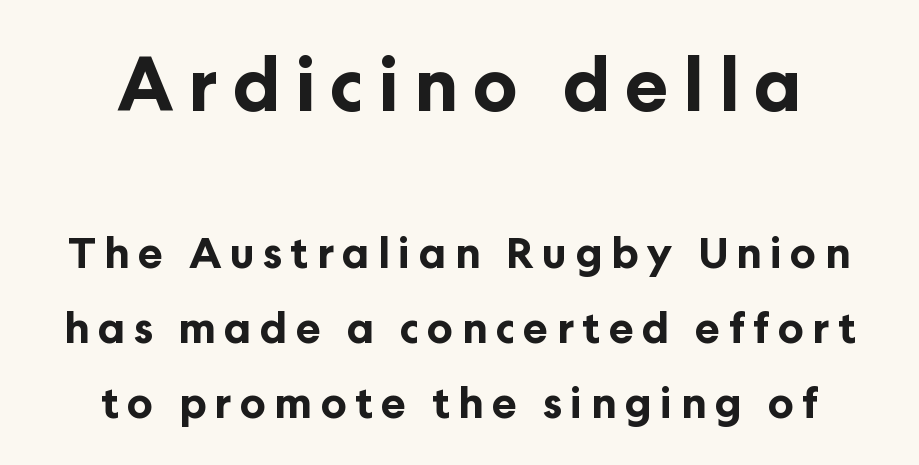
{"serif": "no", "italic": "no", "bold": "yes", "weight": "bold", "width": "normal", "stroke_contrast": "low", "x_height": "medium", "monospaced": "no", "underline": "no", "align": "center", "line_spacing_ratio": 1.79, "letter_spacing": "wide", "letter_spacing_em": 0.2, "larger_block": "first", "size_ratio": 1.74, "glyph_px": 73}
